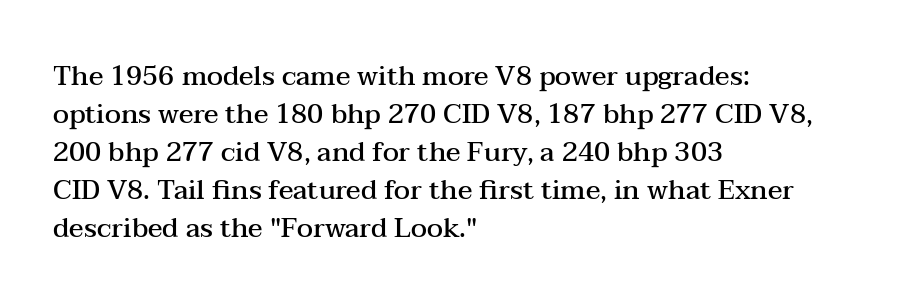
The image shows 27 px text type, upright; set left-aligned, normal line spacing (1.41x), normal letter spacing, not underlined.
